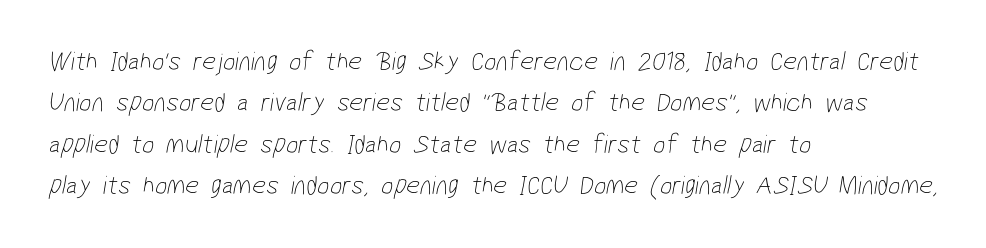
Q: Is the text bold? A: No.
Q: Is the text underlined? A: No.
Q: How is the paragraph aligned? A: Left-aligned.
Q: Is the spacing between letters normal or unusually wide? A: Normal.
Q: Is the spacing between lines tight, normal or loose? A: Normal.
